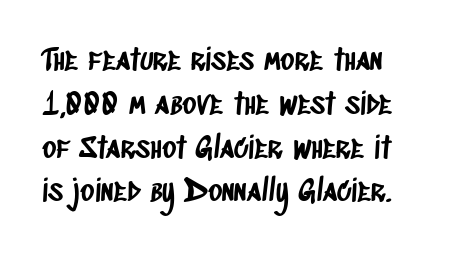
The image shows 30 px condensed sans-serif type; set normal line spacing (1.46x), normal letter spacing, not underlined; low stroke contrast and a large x-height.
